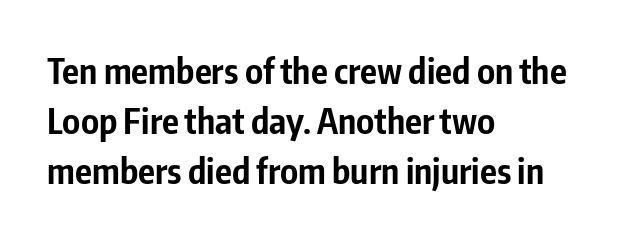
{"serif": "no", "italic": "no", "bold": "yes", "weight": "bold", "width": "condensed", "stroke_contrast": "low", "x_height": "medium", "monospaced": "no", "underline": "no", "align": "left", "line_spacing": "normal", "line_spacing_ratio": 1.43, "letter_spacing": "normal", "letter_spacing_em": 0.0, "glyph_px": 35}
